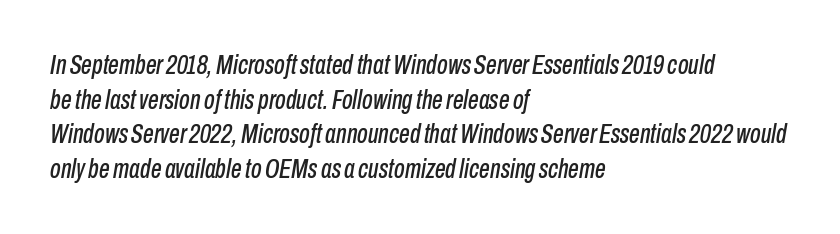
Emphasis-style slanted type is in use. Layout note: lines flush left. Unmarked baselines from the first word to the last. What's the leading like? Ordinary, nothing unusual. Inter-character spacing is left at the font's built-in metrics.
